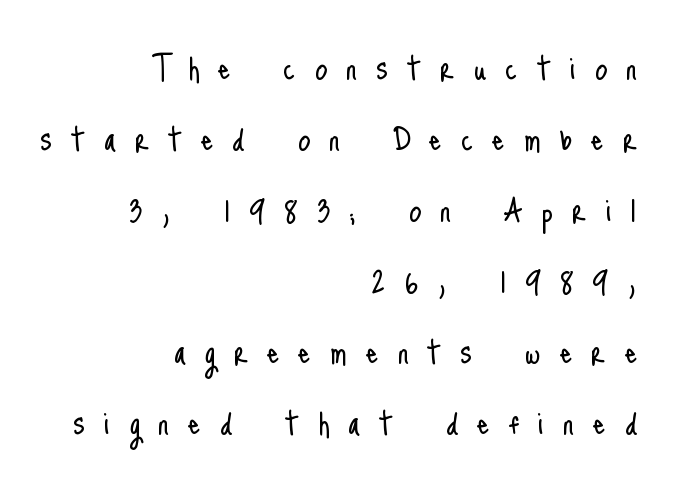
{"serif": "no", "italic": "no", "bold": "no", "weight": "light", "width": "condensed", "stroke_contrast": "low", "x_height": "small", "monospaced": "no", "underline": "no", "align": "right", "line_spacing_ratio": 1.82, "letter_spacing": "wide", "letter_spacing_em": 0.49, "glyph_px": 39}
